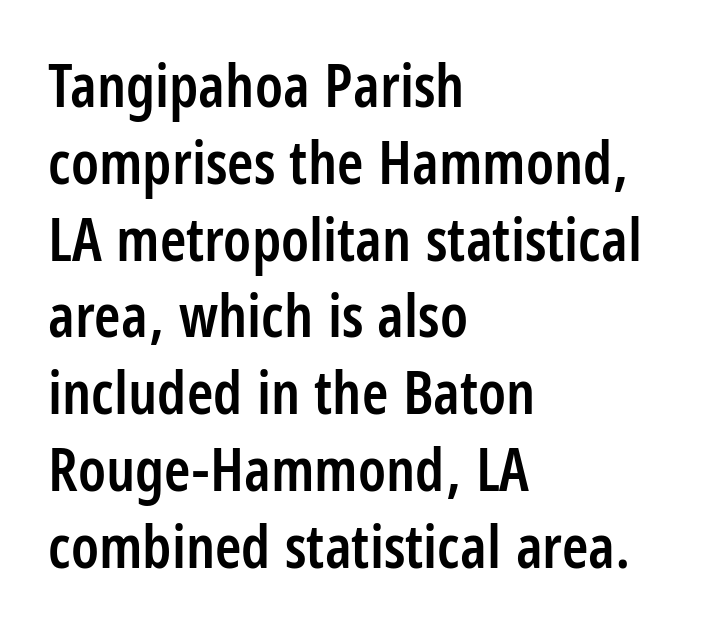
{"serif": "no", "italic": "no", "bold": "semi", "weight": "semibold", "width": "condensed", "stroke_contrast": "low", "x_height": "large", "monospaced": "no", "underline": "no", "align": "left", "line_spacing": "normal", "line_spacing_ratio": 1.28, "letter_spacing": "normal", "letter_spacing_em": 0.0, "glyph_px": 60}
